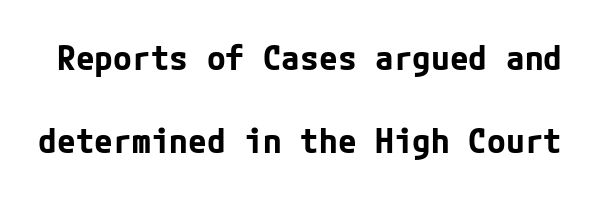
Q: Is the text bold? A: Yes.
Q: Is the text italic (slanted)? A: No, it is upright.
Q: Is the typeface a serif or a sans-serif typeface? A: Sans-serif.
Q: Is the text underlined? A: No.
Q: Is the spacing between letters normal or unusually wide? A: Normal.
Q: Is the spacing between lines tight, normal or loose? A: Loose.
Q: Width (condensed, normal, or wide)? A: Normal.
Q: Stroke contrast? A: Low.
Q: x-height? A: Medium.
